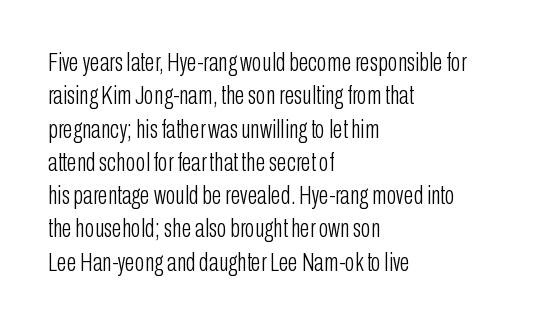
{"italic": "no", "bold": "no", "underline": "no", "align": "left", "line_spacing": "normal", "line_spacing_ratio": 1.28, "letter_spacing": "normal", "letter_spacing_em": 0.0, "glyph_px": 26}
